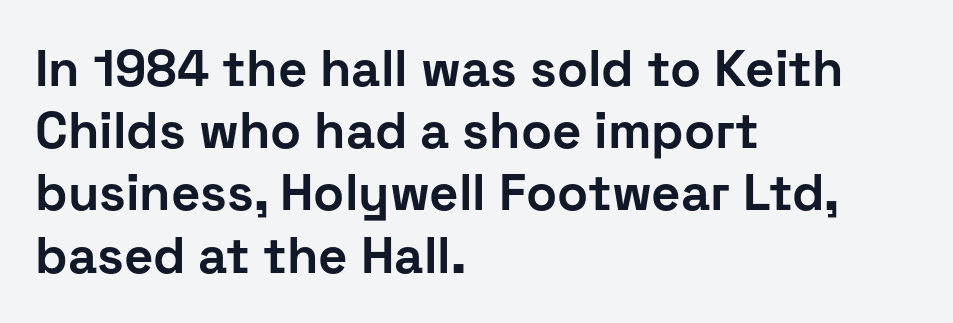
{"serif": "no", "italic": "no", "bold": "yes", "weight": "bold", "width": "normal", "stroke_contrast": "low", "x_height": "medium", "monospaced": "no", "underline": "no", "align": "left", "line_spacing_ratio": 1.22, "letter_spacing": "normal", "letter_spacing_em": 0.0, "glyph_px": 51}
